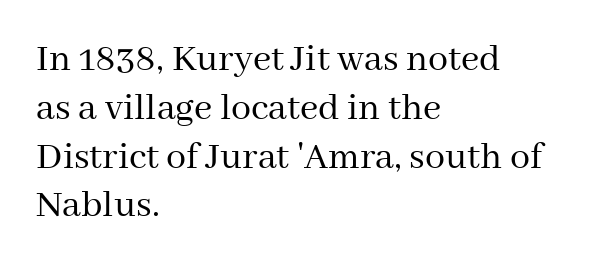
{"serif": "yes", "italic": "no", "bold": "no", "weight": "regular", "width": "normal", "stroke_contrast": "medium", "x_height": "medium", "monospaced": "no", "underline": "no", "align": "left", "line_spacing_ratio": 1.22, "letter_spacing": "normal", "letter_spacing_em": 0.0, "glyph_px": 40}
